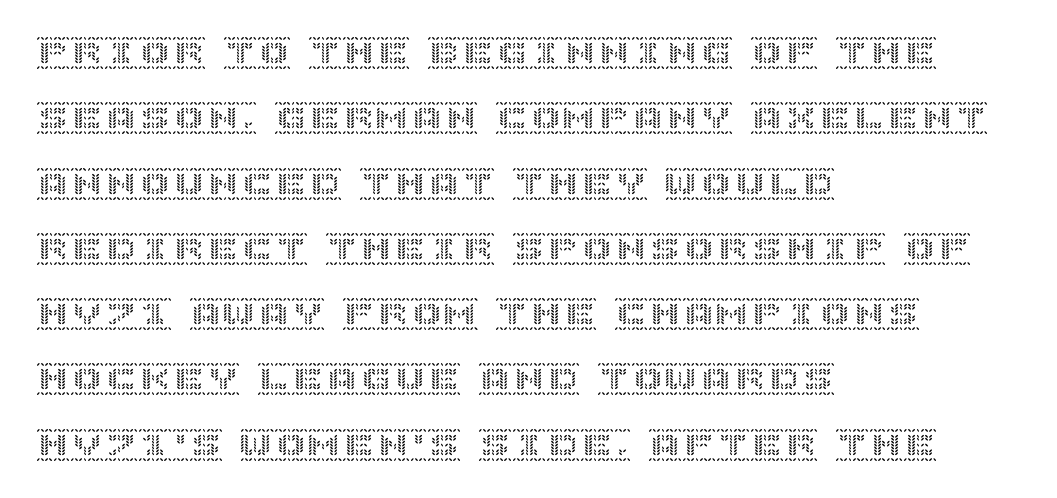
{"italic": "no", "width": "normal", "x_height": "large", "underline": "no", "align": "left", "line_spacing": "loose", "line_spacing_ratio": 1.92, "letter_spacing": "normal", "letter_spacing_em": 0.0, "glyph_px": 34}
